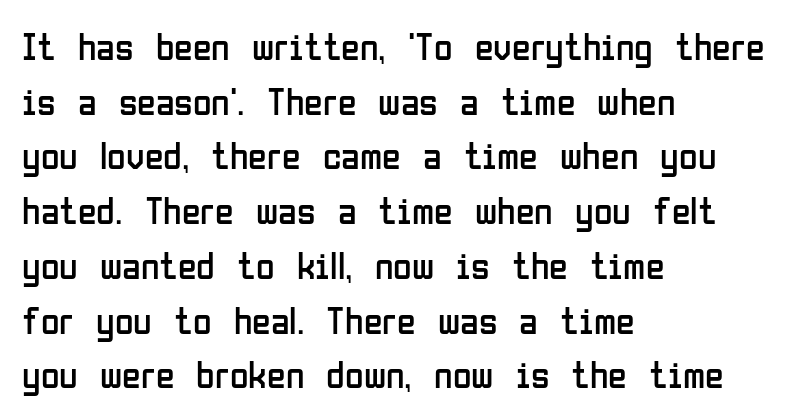
The rows are spaced the way most documents space them. A clean baseline with only descenders dipping below it. One-word summary of the alignment: left. Each stroke keeps to a modest, everyday thickness or less.
